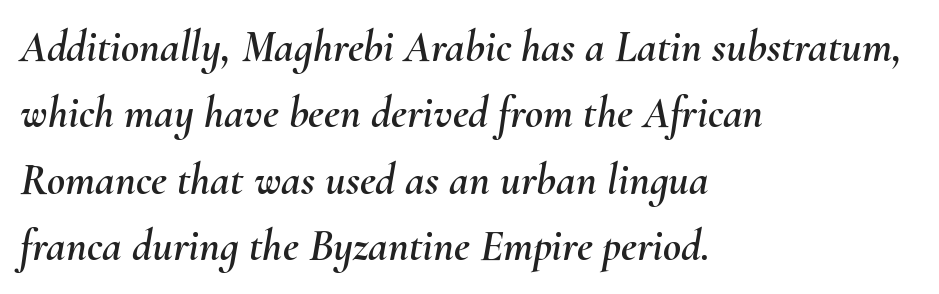
{"italic": "yes", "lean": "right", "slant_degrees": 10, "width": "normal", "stroke_contrast": "medium", "x_height": "small", "monospaced": "no", "underline": "no", "align": "left", "line_spacing": "normal", "line_spacing_ratio": 1.51, "letter_spacing": "normal", "letter_spacing_em": 0.0, "glyph_px": 44}
